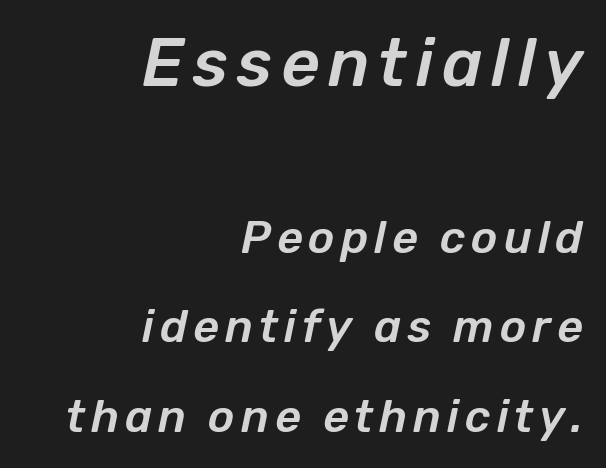
The image shows 67 px text type, italic (leaning right); set right-aligned, loose line spacing (1.99x), not underlined; the first (top) block is 1.49x larger; low stroke contrast and a medium x-height.
